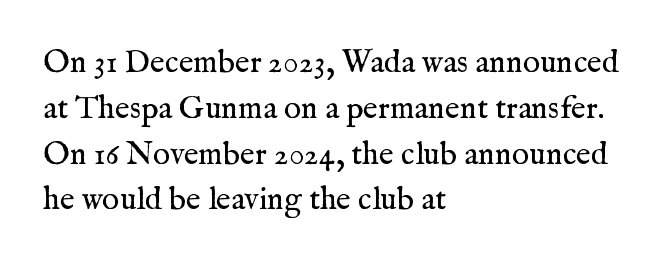
The image shows 32 px regular-weight serif type, upright; set left-aligned, normal line spacing (1.43x), normal letter spacing, not underlined; medium stroke contrast and a medium x-height.
